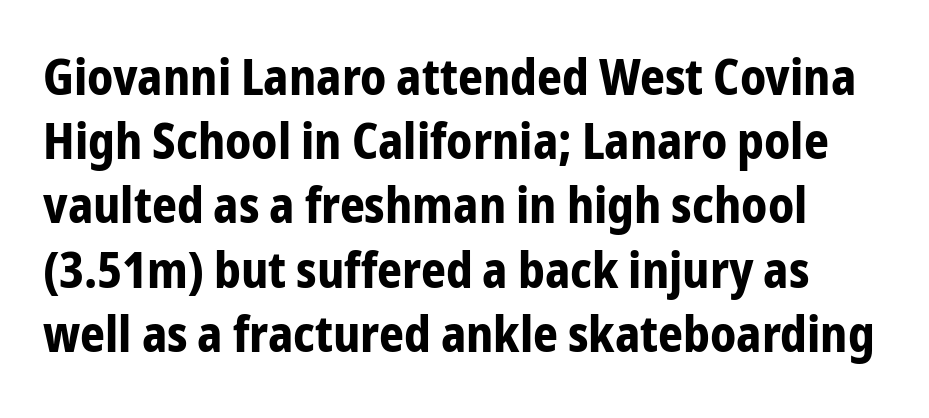
The image shows 49 px bold, condensed sans-serif type, upright; set normal line spacing (1.31x), normal letter spacing, not underlined; low stroke contrast and a medium x-height.
